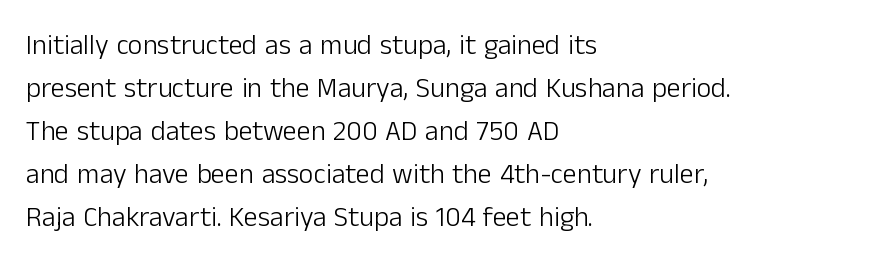
{"serif": "no", "italic": "no", "bold": "no", "weight": "light", "width": "normal", "stroke_contrast": "low", "x_height": "medium", "monospaced": "no", "underline": "no", "align": "left", "line_spacing": "normal", "line_spacing_ratio": 1.54, "letter_spacing": "normal", "letter_spacing_em": 0.0, "glyph_px": 28}
